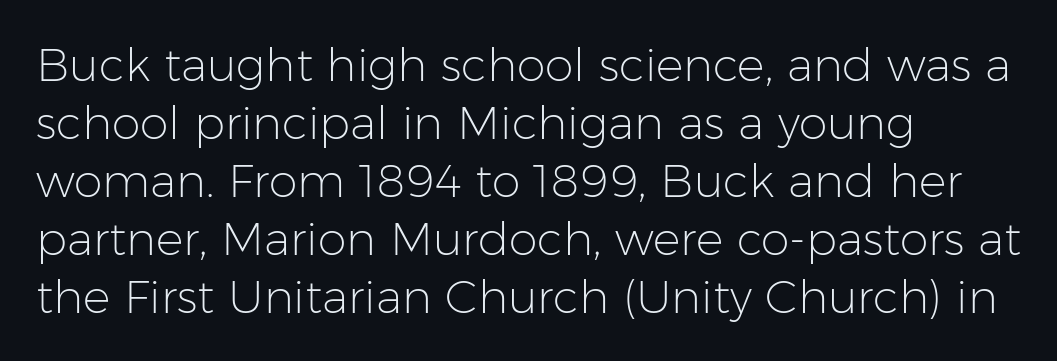
Q: Is the text bold? A: No.
Q: Is the text italic (slanted)? A: No, it is upright.
Q: Is the typeface a serif or a sans-serif typeface? A: Sans-serif.
Q: Is the text underlined? A: No.
Q: How is the paragraph aligned? A: Left-aligned.
Q: Is the spacing between letters normal or unusually wide? A: Normal.
Q: Is the spacing between lines tight, normal or loose? A: Normal.
Q: Width (condensed, normal, or wide)? A: Normal.
Q: Stroke contrast? A: Low.
Q: x-height? A: Medium.
Q: Monospaced? A: No.
